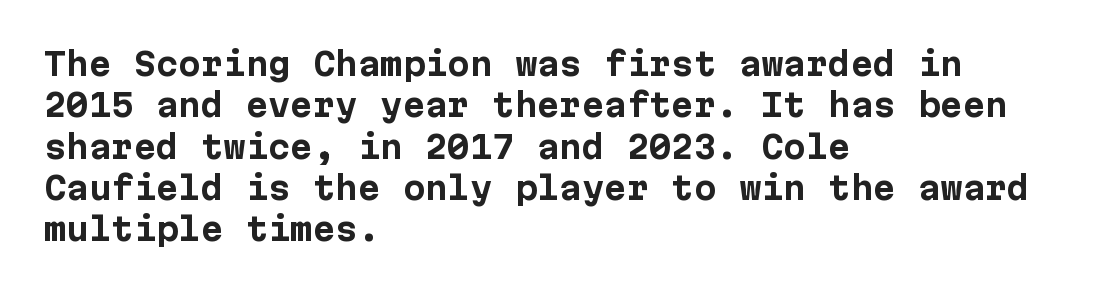
The image shows 32 px bold sans-serif type, upright; set left-aligned, normal line spacing (1.29x), normal letter spacing, not underlined; low stroke contrast and a medium x-height.
